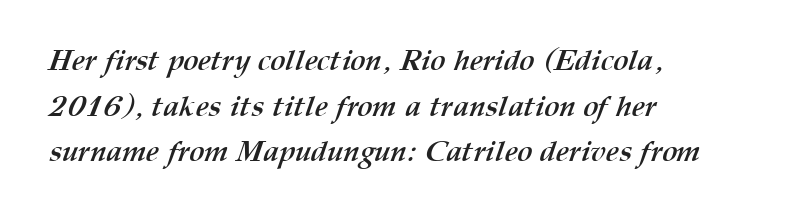
Q: Is the text bold? A: Yes.
Q: Is the text underlined? A: No.
Q: How is the paragraph aligned? A: Left-aligned.
Q: Is the spacing between letters normal or unusually wide? A: Normal.
Q: Is the spacing between lines tight, normal or loose? A: Normal.
Q: Width (condensed, normal, or wide)? A: Normal.
Q: Stroke contrast? A: Medium.
Q: x-height? A: Medium.
Q: Monospaced? A: No.
